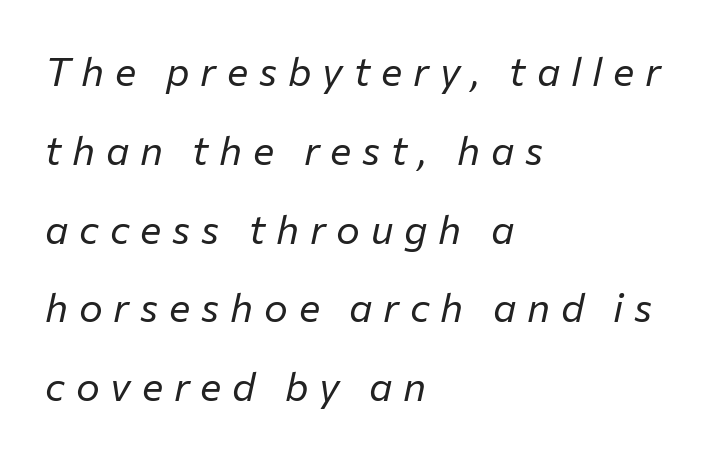
You could fit nearly another row in the gap between these rows. Substantial extra tracking has been applied to these lines. Compared with ordinary roman type, these characters are visibly tilted. Descenders are the only things crossing below the line. Looks like regular typesetting: each glyph gets only the width it needs.
